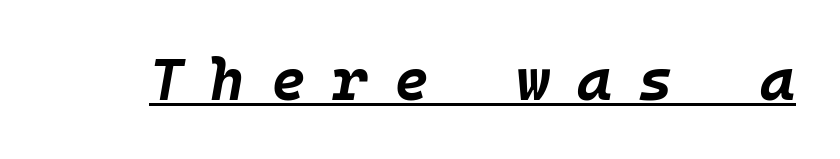
The image shows 59 px bold type, italic (leaning right); set unusually wide letter spacing (+0.45 em), underlined; low stroke contrast and a large x-height.
